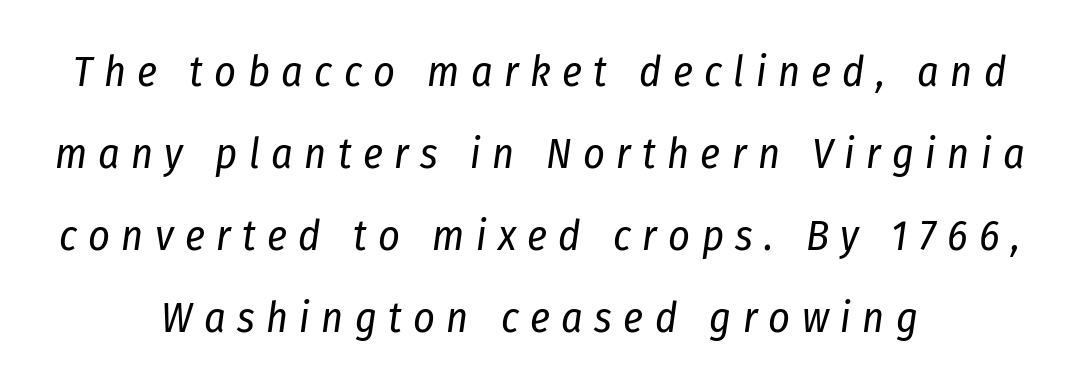
{"italic": "yes", "lean": "right", "slant_degrees": 8, "bold": "no", "weight": "regular", "width": "condensed", "stroke_contrast": "low", "x_height": "medium", "monospaced": "no", "underline": "no", "align": "center", "line_spacing": "loose", "line_spacing_ratio": 1.95, "letter_spacing": "wide", "letter_spacing_em": 0.27, "glyph_px": 42}
